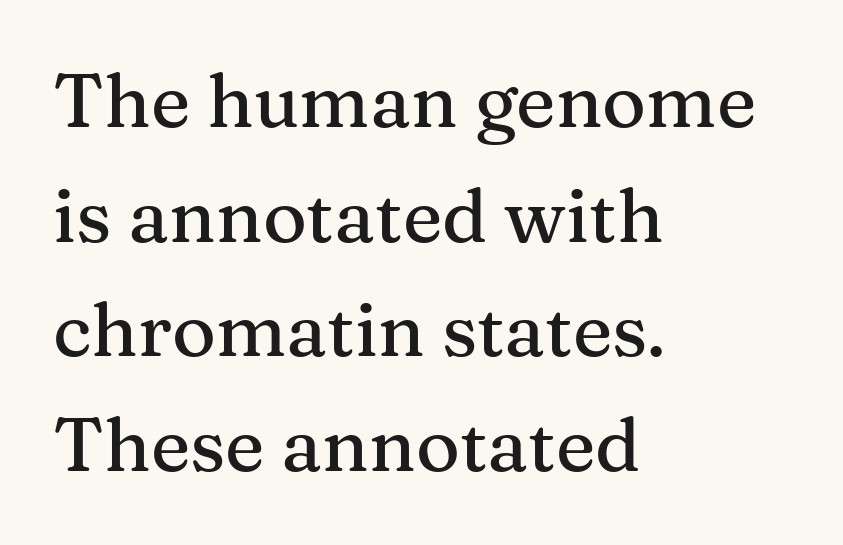
Compared with typical body copy, the letter spacing here is the same. Just letters on the line, the space beneath them empty. The paragraph has a hard left edge and a soft right edge. The letters advance in unequal steps, a hallmark of proportional type.
